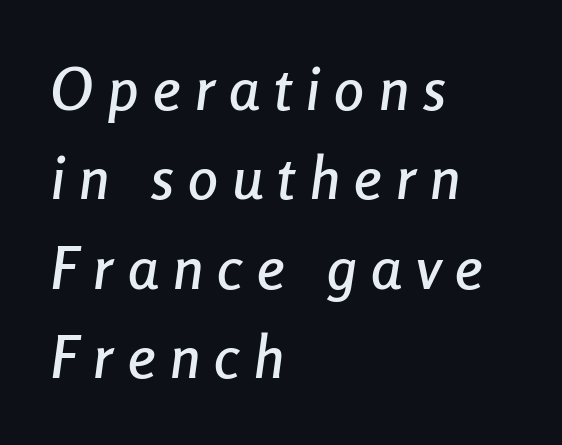
Beneath every word, the page is bare. Compared with typical paragraphs, the rows here are spaced about the same. Is the type slanted? Yes — the strokes lean at a clear angle. Alignment: flush left.
